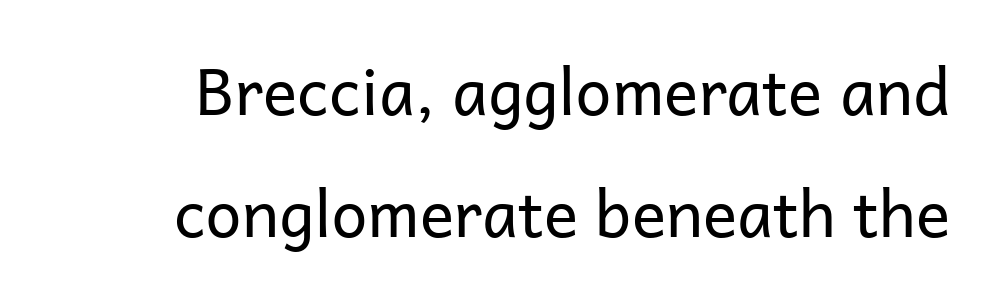
Standard letterfit; no display-style spreading of the glyphs. Looks like regular typesetting: each glyph gets only the width it needs. The passage shown is not underscored anywhere. Widely set lines give the paragraph a tall, airy silhouette.
